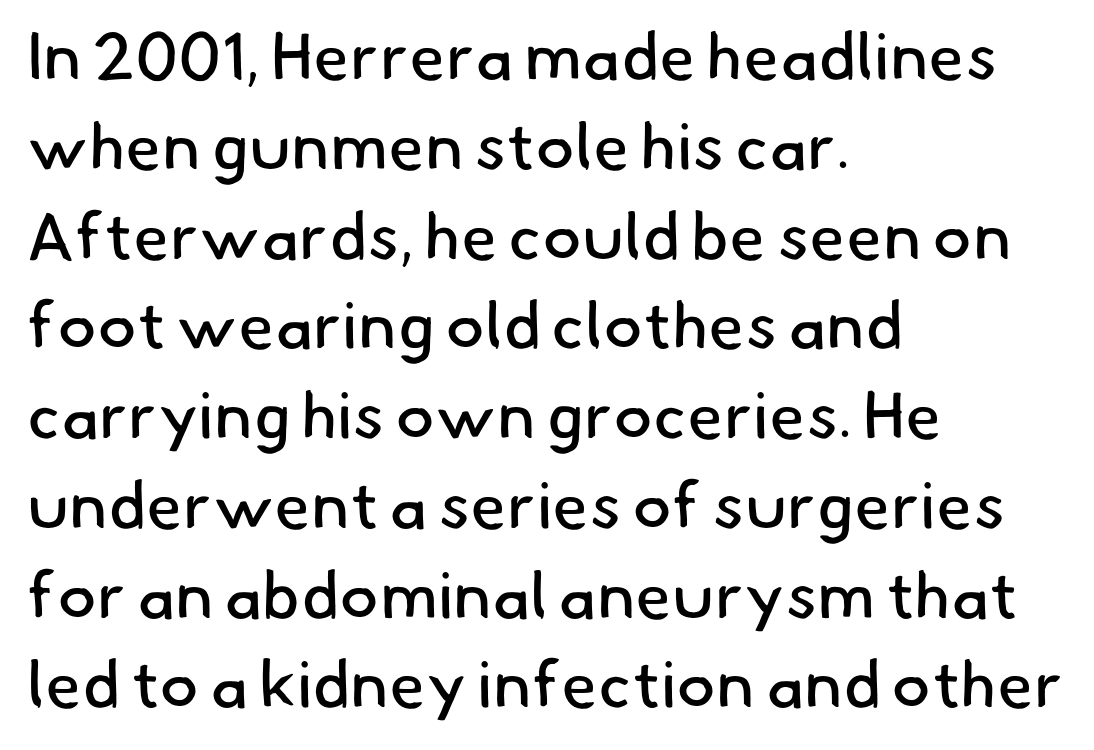
Q: Is the text bold? A: No.
Q: Is the typeface a serif or a sans-serif typeface? A: Sans-serif.
Q: Is the text underlined? A: No.
Q: How is the paragraph aligned? A: Left-aligned.
Q: Is the spacing between letters normal or unusually wide? A: Normal.
Q: Is the spacing between lines tight, normal or loose? A: Normal.
Q: Width (condensed, normal, or wide)? A: Normal.
Q: Stroke contrast? A: Low.
Q: x-height? A: Small.
Q: Monospaced? A: No.
